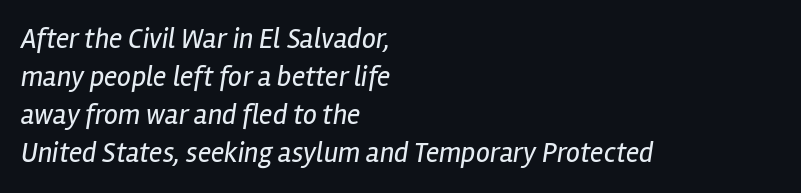
{"italic": "yes", "lean": "right", "slant_degrees": 12, "bold": "no", "weight": "regular", "width": "condensed", "stroke_contrast": "low", "x_height": "medium", "monospaced": "no", "underline": "no", "align": "left", "line_spacing": "normal", "line_spacing_ratio": 1.36, "letter_spacing": "normal", "letter_spacing_em": 0.0, "glyph_px": 28}
